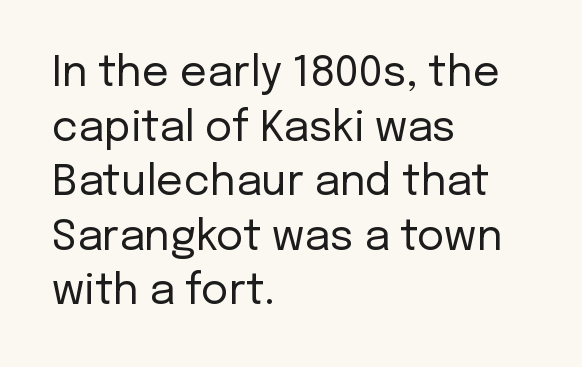
Q: Is the text bold? A: No.
Q: Is the text italic (slanted)? A: No, it is upright.
Q: Is the typeface a serif or a sans-serif typeface? A: Sans-serif.
Q: Is the text underlined? A: No.
Q: How is the paragraph aligned? A: Left-aligned.
Q: Is the spacing between letters normal or unusually wide? A: Normal.
Q: Is the spacing between lines tight, normal or loose? A: Normal.
Q: Width (condensed, normal, or wide)? A: Normal.
Q: Stroke contrast? A: Low.
Q: x-height? A: Medium.
Q: Monospaced? A: No.
